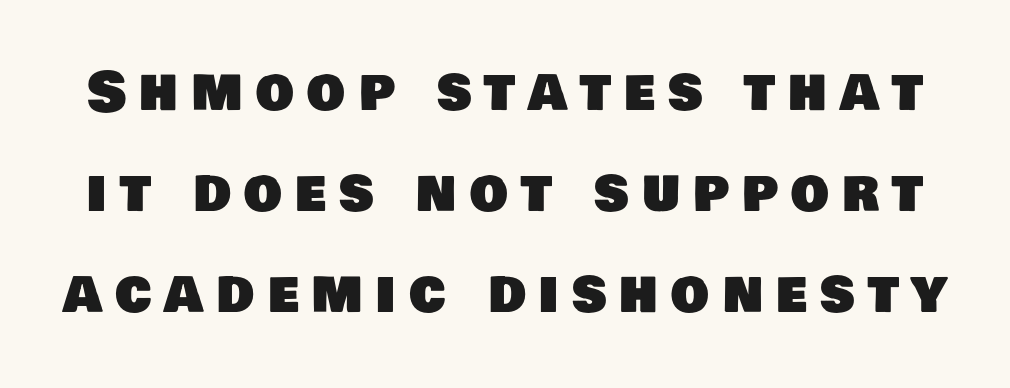
{"serif": "no", "width": "normal", "stroke_contrast": "low", "x_height": "large", "monospaced": "no", "underline": "no", "line_spacing_ratio": 1.87, "letter_spacing": "wide", "letter_spacing_em": 0.24, "glyph_px": 54}
